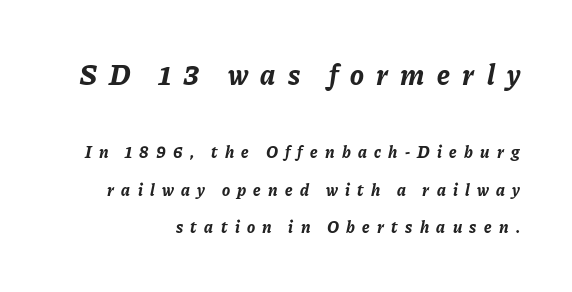
Q: Is the text bold? A: Yes.
Q: Is the text italic (slanted)? A: Yes, it leans right by about 11 degrees.
Q: Is the text underlined? A: No.
Q: How is the paragraph aligned? A: Right-aligned.
Q: Is the spacing between letters normal or unusually wide? A: Unusually wide.
Q: Is the spacing between lines tight, normal or loose? A: Loose.
Q: Which block of text is set in a larger size, the first (top) or the second (bottom)? A: The first (top) one.
Q: Width (condensed, normal, or wide)? A: Normal.
Q: Stroke contrast? A: Low.
Q: x-height? A: Medium.
Q: Monospaced? A: No.
